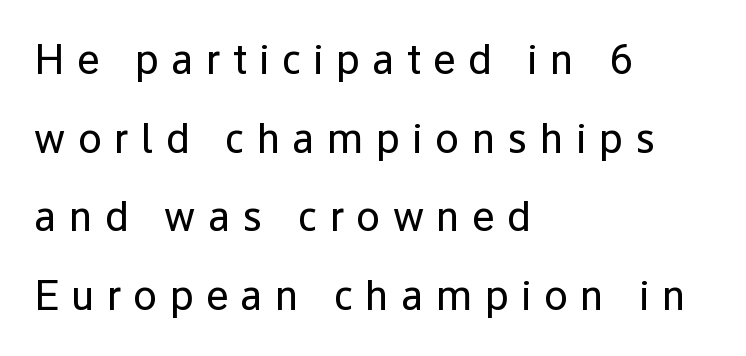
What stands out about the letter spacing? Its width — letters are far apart. Note: no serifs on the glyphs. Do the characters align in a grid? No, the font is proportional. It's the straight-up-and-down kind of type. The setting favours the left margin, as ordinary paragraphs usually do. The passage shown is not underscored anywhere.
